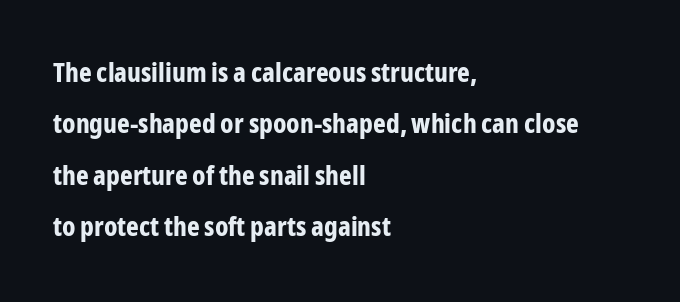
{"italic": "no", "bold": "yes", "underline": "no", "align": "left", "line_spacing": "loose", "line_spacing_ratio": 1.9, "letter_spacing": "normal", "letter_spacing_em": 0.0, "glyph_px": 27}
